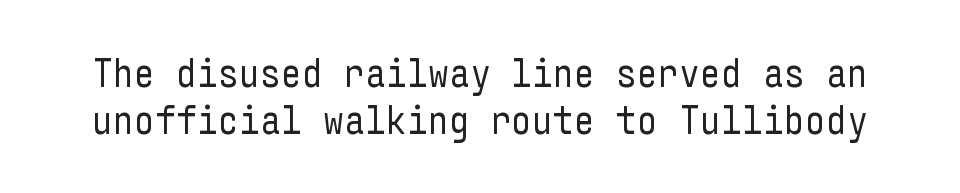
Q: Is the text bold? A: No.
Q: Is the text italic (slanted)? A: No, it is upright.
Q: Is the typeface a serif or a sans-serif typeface? A: Sans-serif.
Q: Is the text underlined? A: No.
Q: Is the spacing between letters normal or unusually wide? A: Normal.
Q: Is the spacing between lines tight, normal or loose? A: Tight.
Q: Width (condensed, normal, or wide)? A: Condensed.
Q: Stroke contrast? A: Low.
Q: x-height? A: Medium.
